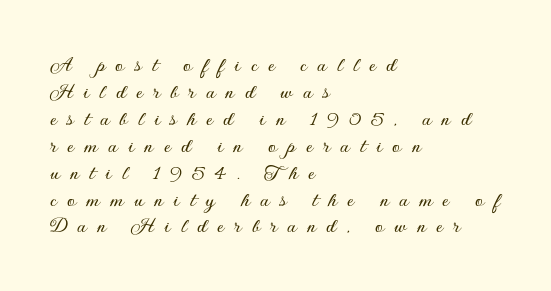
Casual observation: everything's shoved over to the left. The face used here is rendered with a markedly widened letterfit. The glyphs are unaccompanied by any horizontal stroke below them.
